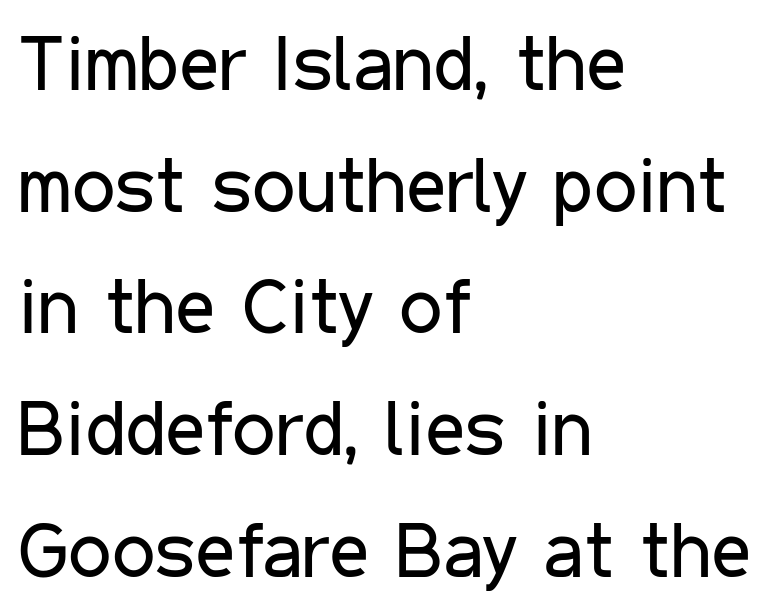
{"serif": "no", "italic": "no", "bold": "no", "weight": "regular", "width": "condensed", "stroke_contrast": "low", "x_height": "medium", "monospaced": "no", "underline": "no", "align": "left", "line_spacing": "normal", "line_spacing_ratio": 1.58, "letter_spacing": "normal", "letter_spacing_em": 0.0, "glyph_px": 77}
